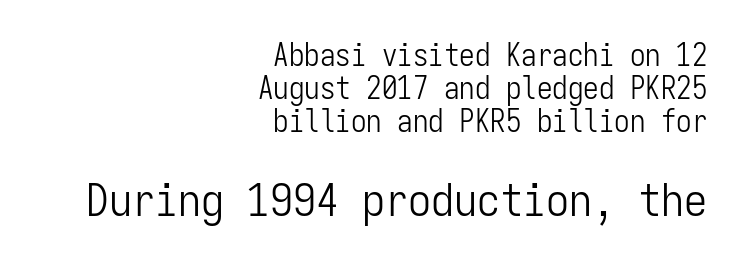
{"serif": "no", "italic": "no", "bold": "no", "weight": "light", "width": "condensed", "stroke_contrast": "low", "x_height": "medium", "monospaced": "yes", "underline": "no", "align": "right", "line_spacing": "tight", "line_spacing_ratio": 1.06, "letter_spacing": "normal", "letter_spacing_em": 0.0, "larger_block": "second", "size_ratio": 1.48, "glyph_px": 46}
